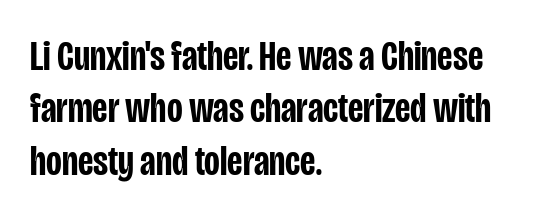
{"serif": "no", "italic": "no", "bold": "semi", "weight": "semibold", "width": "condensed", "stroke_contrast": "low", "x_height": "large", "monospaced": "no", "underline": "no", "align": "left", "line_spacing_ratio": 1.22, "letter_spacing": "normal", "letter_spacing_em": 0.0, "glyph_px": 43}
